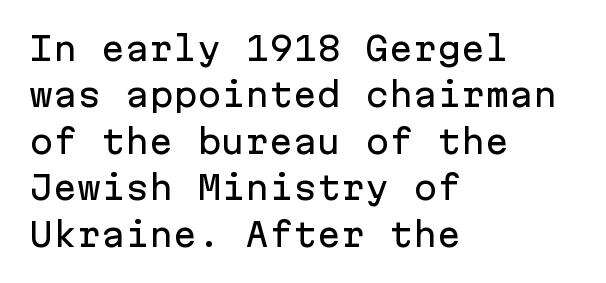
Q: Is the text italic (slanted)? A: No, it is upright.
Q: Is the typeface a serif or a sans-serif typeface? A: Sans-serif.
Q: Is the text underlined? A: No.
Q: How is the paragraph aligned? A: Left-aligned.
Q: Is the spacing between letters normal or unusually wide? A: Normal.
Q: Is the spacing between lines tight, normal or loose? A: Normal.
Q: Width (condensed, normal, or wide)? A: Normal.
Q: Stroke contrast? A: Low.
Q: x-height? A: Medium.
Q: Monospaced? A: Yes.
